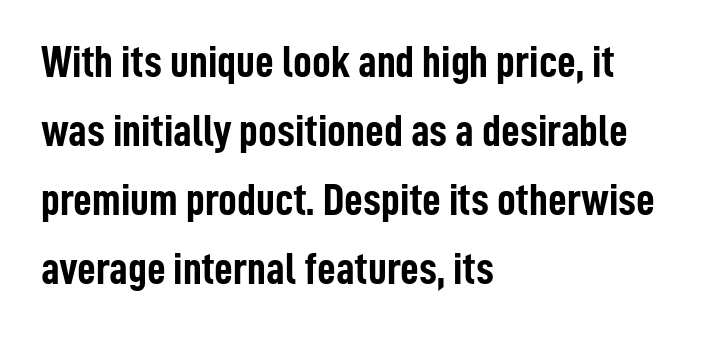
{"serif": "no", "italic": "no", "bold": "yes", "weight": "semibold", "width": "condensed", "stroke_contrast": "low", "x_height": "medium", "monospaced": "no", "underline": "no", "align": "left", "line_spacing": "normal", "line_spacing_ratio": 1.5, "letter_spacing": "normal", "letter_spacing_em": 0.0, "glyph_px": 46}
